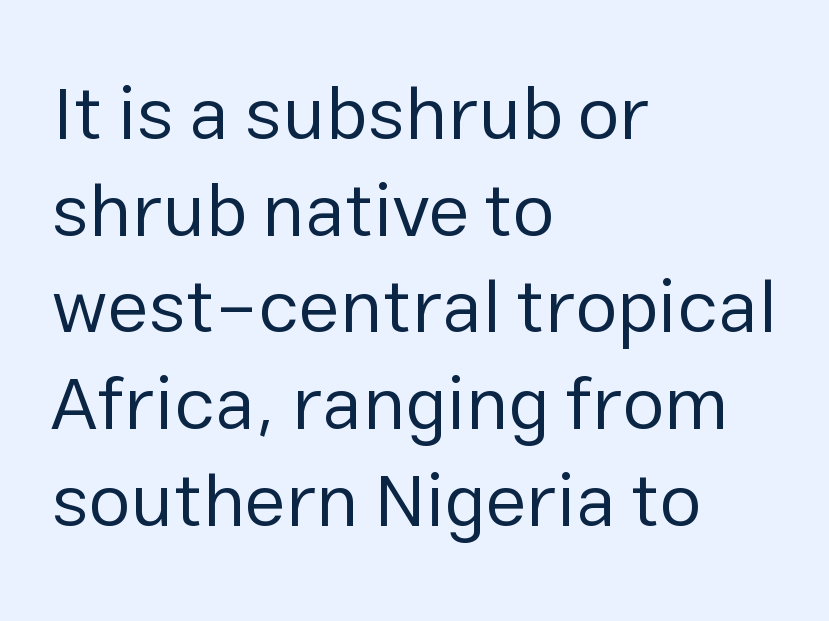
{"serif": "no", "italic": "no", "bold": "no", "weight": "regular", "width": "normal", "stroke_contrast": "low", "x_height": "medium", "monospaced": "no", "underline": "no", "align": "left", "line_spacing": "normal", "line_spacing_ratio": 1.29, "letter_spacing": "normal", "letter_spacing_em": 0.0, "glyph_px": 75}
